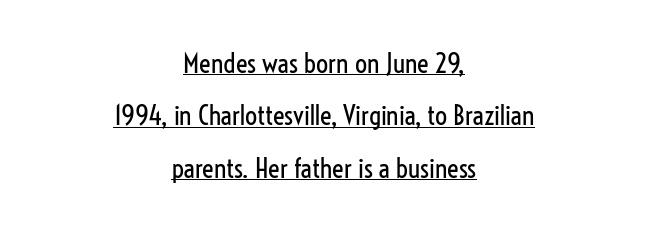
Is the type heavy? It reads as light-to-regular instead. The axis of the letterforms is exactly vertical. Typeset on center — no edge is straight. Loosely led — the rows are spread out.
